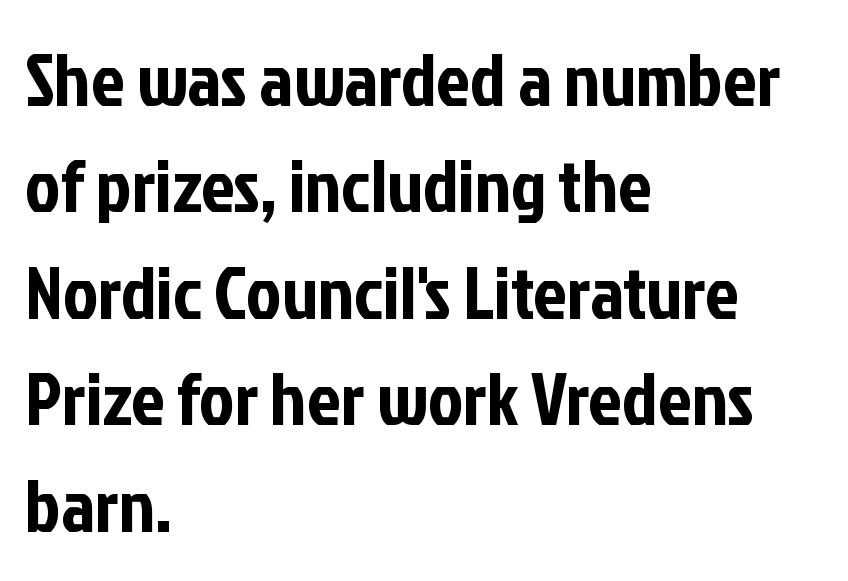
You can tell from the bare stems that sans-serif type was used. Line spacing here is normal. Do the characters align in a grid? No, the font is proportional. A typesetter would mark this as roman, not italic. These lines are set flush left with a ragged right edge. Inter-character spacing is left at the font's built-in metrics.
